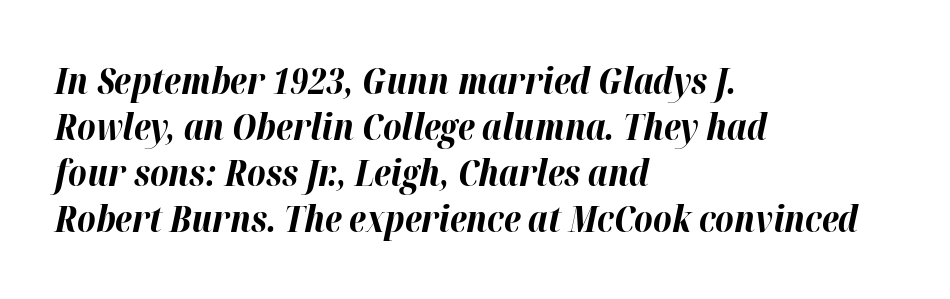
Heft: maximum for text — a bold. Clear beneath every line of the passage. Inter-character spacing is left at the font's built-in metrics. You could not count columns in this text — the font is proportionally spaced.
